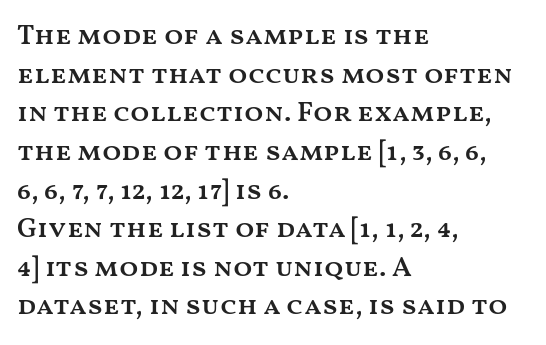
The image shows 28 px semibold, wide type, upright; set left-aligned, normal line spacing (1.38x), normal letter spacing, not underlined; medium stroke contrast and a medium x-height.
